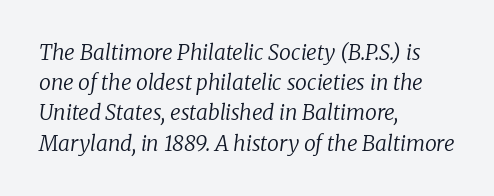
{"italic": "yes", "lean": "right", "slant_degrees": 8, "bold": "no", "underline": "no", "align": "left", "line_spacing": "normal", "line_spacing_ratio": 1.44, "letter_spacing": "normal", "letter_spacing_em": 0.0, "glyph_px": 21}
